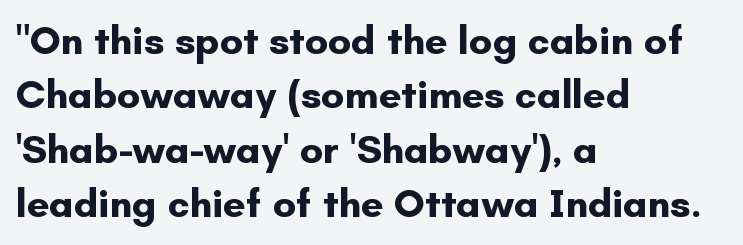
Q: Is the text bold? A: Yes.
Q: Is the text italic (slanted)? A: No, it is upright.
Q: Is the typeface a serif or a sans-serif typeface? A: Sans-serif.
Q: Is the text underlined? A: No.
Q: How is the paragraph aligned? A: Left-aligned.
Q: Is the spacing between letters normal or unusually wide? A: Normal.
Q: Is the spacing between lines tight, normal or loose? A: Normal.
Q: Width (condensed, normal, or wide)? A: Normal.
Q: Stroke contrast? A: Low.
Q: x-height? A: Small.
Q: Monospaced? A: No.
